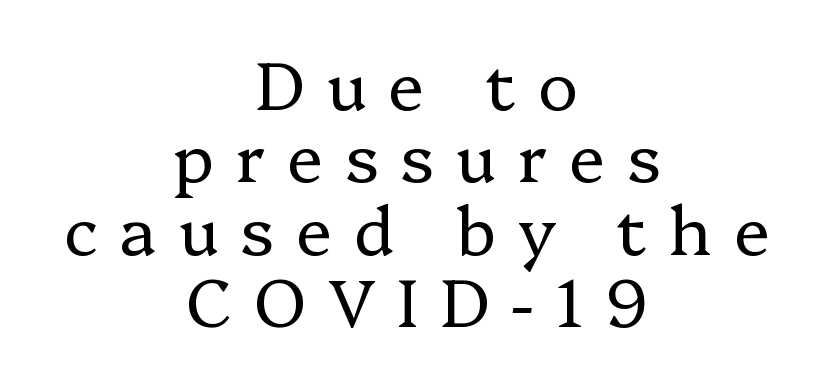
{"serif": "yes", "italic": "no", "bold": "no", "weight": "regular", "width": "normal", "stroke_contrast": "low", "x_height": "medium", "monospaced": "no", "underline": "no", "align": "center", "line_spacing": "tight", "line_spacing_ratio": 1.08, "letter_spacing": "wide", "letter_spacing_em": 0.33, "glyph_px": 67}
